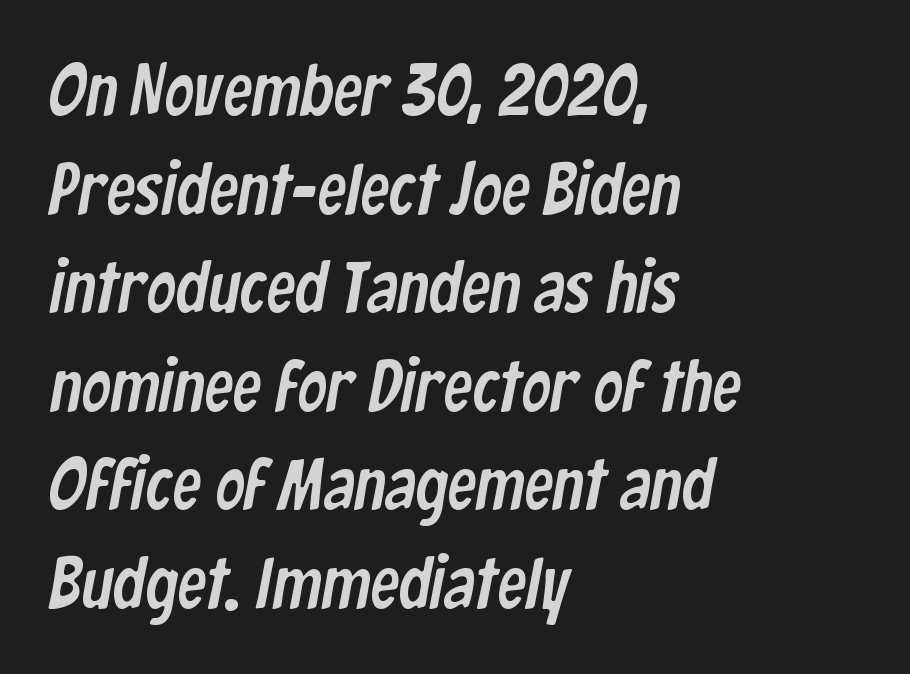
The image shows 73 px condensed sans-serif type; set left-aligned, normal line spacing (1.35x), normal letter spacing, not underlined; low stroke contrast and a medium x-height.
